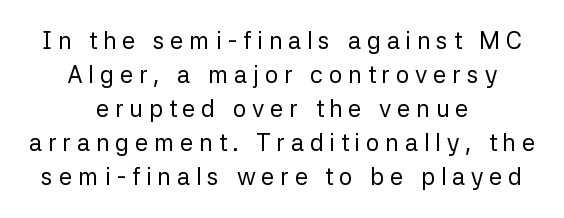
{"italic": "no", "bold": "no", "underline": "no", "align": "center", "line_spacing": "normal", "line_spacing_ratio": 1.42, "letter_spacing": "wide", "letter_spacing_em": 0.24, "glyph_px": 24}
